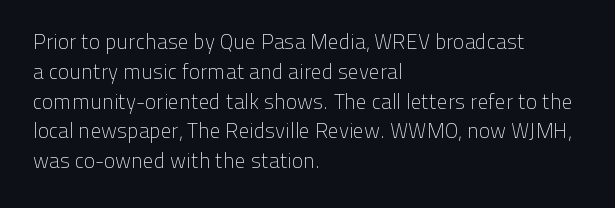
Q: Is the text bold? A: No.
Q: Is the text italic (slanted)? A: No, it is upright.
Q: Is the text underlined? A: No.
Q: How is the paragraph aligned? A: Left-aligned.
Q: Is the spacing between letters normal or unusually wide? A: Normal.
Q: Is the spacing between lines tight, normal or loose? A: Normal.
